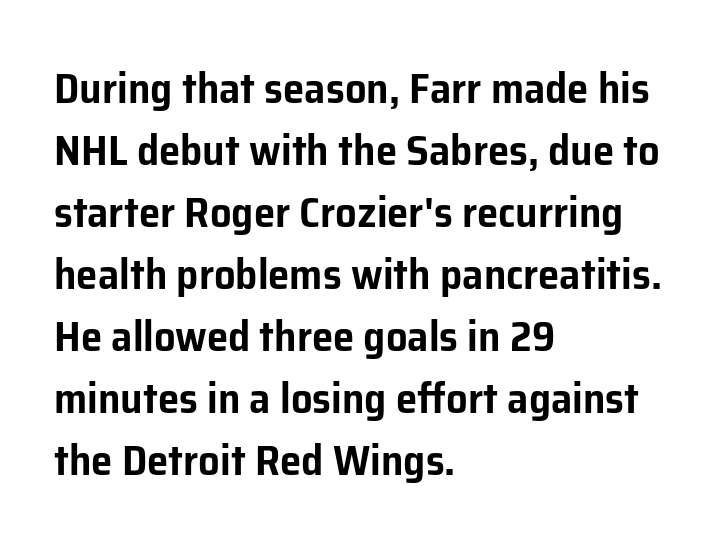
Students, observe: this is what conventionally led text looks like. Font category for this specimen: sans-serif. You can tell it's not italic because the verticals are truly vertical. The type is set solid horizontally, with unmodified tracking. The letters advance in unequal steps, a hallmark of proportional type. The zone under the glyphs is completely vacant.
